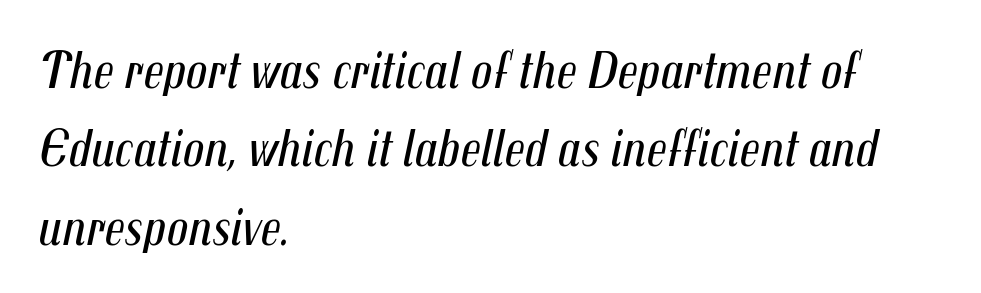
The image shows 53 px regular-weight, condensed type, italic (leaning right); set left-aligned, normal line spacing (1.48x), normal letter spacing, not underlined; medium stroke contrast and a medium x-height.
